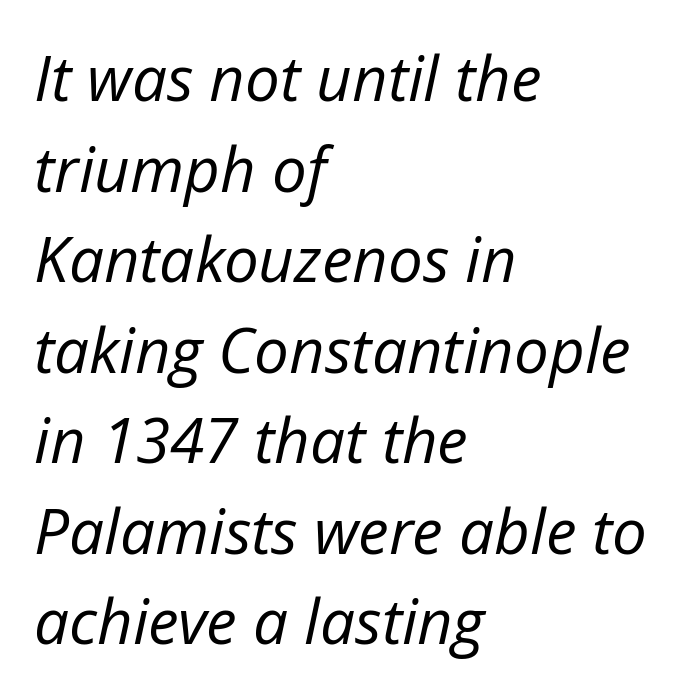
Slant detected: the letters are inclined. The passage shown stacks its lines at a standard gap. Observe the ordinary spacing: letters are neighbours, not strangers. Plain, unruled lines of type. No heavy texture on the line: the type isn't bold.
